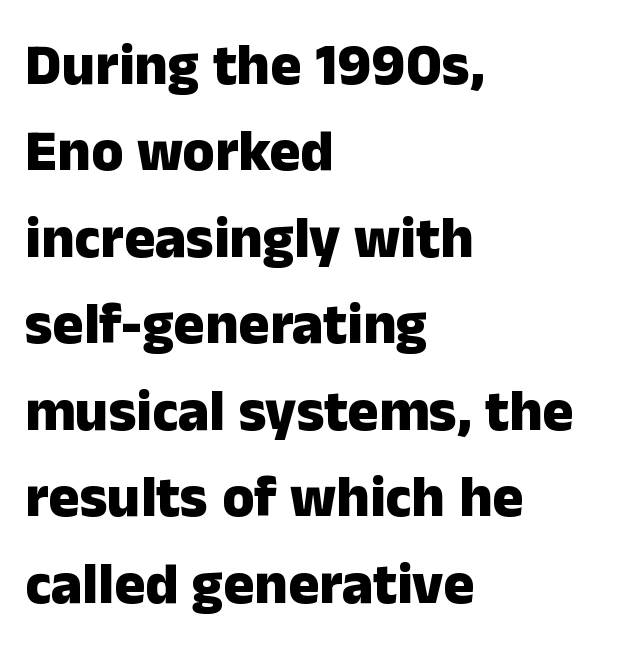
The space between consecutive lines is moderate. Looks like regular typesetting: each glyph gets only the width it needs. Is this a sans? Yes — the strokes have no serifs. Leftover space on each line is placed entirely after the last word.
